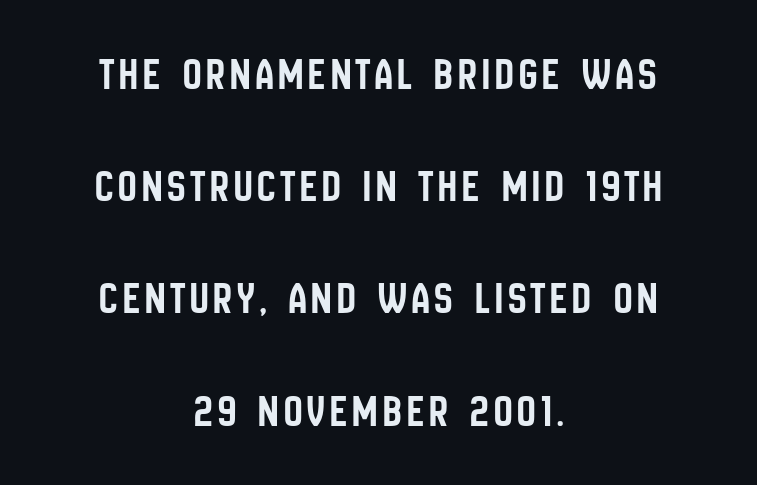
Q: Is the text italic (slanted)? A: No, it is upright.
Q: Is the typeface a serif or a sans-serif typeface? A: Sans-serif.
Q: Is the text underlined? A: No.
Q: How is the paragraph aligned? A: Centered.
Q: Is the spacing between lines tight, normal or loose? A: Loose.
Q: Width (condensed, normal, or wide)? A: Condensed.
Q: Stroke contrast? A: Low.
Q: x-height? A: Large.
Q: Monospaced? A: No.
